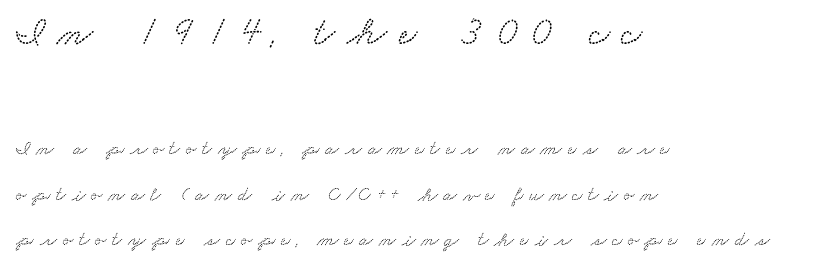
The image shows 41 px wide serif type; set left-aligned, loose line spacing (2.26x), unusually wide letter spacing (+0.29 em), not underlined; the first (top) block is 2.05x larger; medium stroke contrast and a small x-height.
